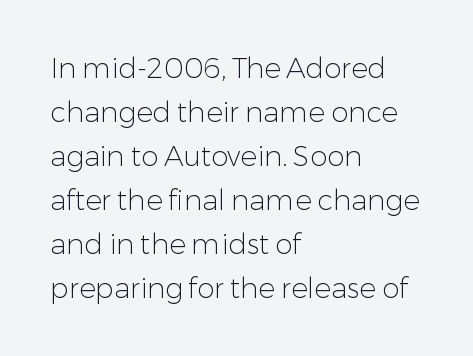
Q: Is the text bold? A: No.
Q: Is the text italic (slanted)? A: No, it is upright.
Q: Is the typeface a serif or a sans-serif typeface? A: Sans-serif.
Q: Is the text underlined? A: No.
Q: How is the paragraph aligned? A: Left-aligned.
Q: Is the spacing between letters normal or unusually wide? A: Normal.
Q: Is the spacing between lines tight, normal or loose? A: Normal.
Q: Width (condensed, normal, or wide)? A: Normal.
Q: Stroke contrast? A: Low.
Q: x-height? A: Medium.
Q: Monospaced? A: No.
